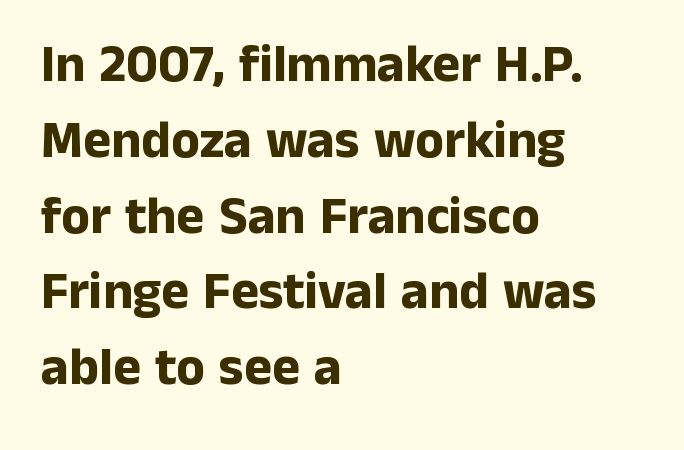
The letters advance in unequal steps, a hallmark of proportional type. Serifs: no, the terminals of the letterforms are clean. The letterforms sit shoulder to shoulder at normal distance. Bare-footed words on every line. A typesetter would call this leading conventional body-copy spacing. The setting favours the left margin, as ordinary paragraphs usually do.
